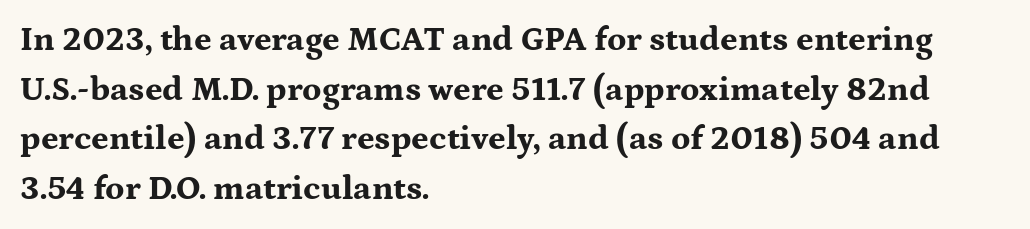
Q: Is the text bold? A: Yes.
Q: Is the text italic (slanted)? A: No, it is upright.
Q: Is the typeface a serif or a sans-serif typeface? A: Serif.
Q: Is the text underlined? A: No.
Q: How is the paragraph aligned? A: Left-aligned.
Q: Is the spacing between letters normal or unusually wide? A: Normal.
Q: Is the spacing between lines tight, normal or loose? A: Normal.
Q: Width (condensed, normal, or wide)? A: Wide.
Q: Stroke contrast? A: Medium.
Q: x-height? A: Medium.
Q: Monospaced? A: No.
